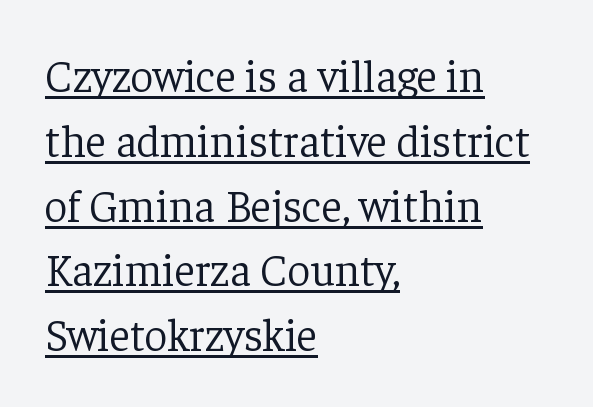
The image shows 45 px light serif type, upright; set left-aligned, normal line spacing (1.44x), normal letter spacing, underlined; low stroke contrast and a medium x-height.
